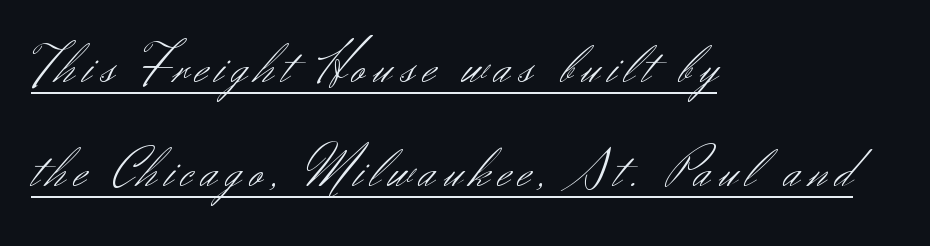
Heft: none added — not bold. The setting favours the left margin, as ordinary paragraphs usually do. Notice how a bar underscores the lettering throughout. Loosely led — the rows are spread out.
